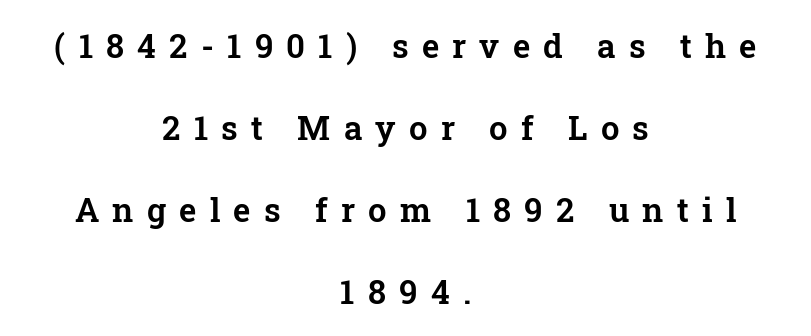
The image shows 33 px serif type, upright; set centered, loose line spacing (2.48x), unusually wide letter spacing (+0.4 em), not underlined; low stroke contrast and a medium x-height.
